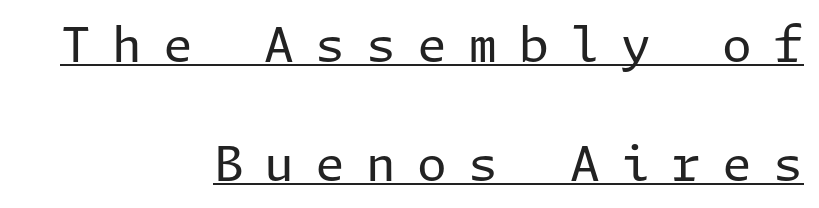
Q: Is the text bold? A: No.
Q: Is the text italic (slanted)? A: No, it is upright.
Q: Is the typeface a serif or a sans-serif typeface? A: Sans-serif.
Q: Is the text underlined? A: Yes.
Q: How is the paragraph aligned? A: Right-aligned.
Q: Is the spacing between letters normal or unusually wide? A: Unusually wide.
Q: Is the spacing between lines tight, normal or loose? A: Loose.
Q: Width (condensed, normal, or wide)? A: Normal.
Q: Stroke contrast? A: Low.
Q: x-height? A: Medium.
